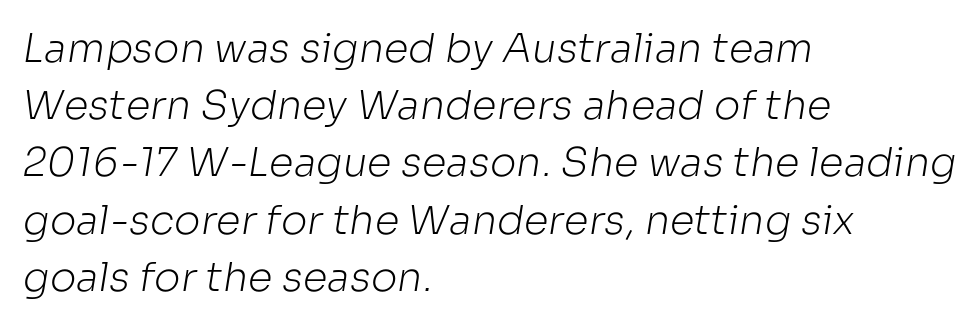
{"serif": "no", "bold": "no", "weight": "light", "width": "normal", "stroke_contrast": "low", "x_height": "medium", "monospaced": "no", "underline": "no", "align": "left", "line_spacing": "normal", "line_spacing_ratio": 1.43, "letter_spacing": "normal", "letter_spacing_em": 0.0, "glyph_px": 40}
